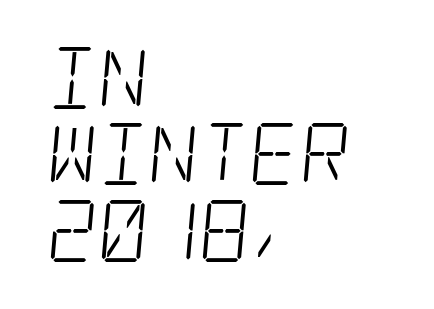
The glyphs are unaccompanied by any horizontal stroke below them. Caption: face not bold, strokes unweighted. Short and long lines alike share a common starting point at left. A serif font was chosen for this passage. The face used here is rendered with its standard letterfit.
